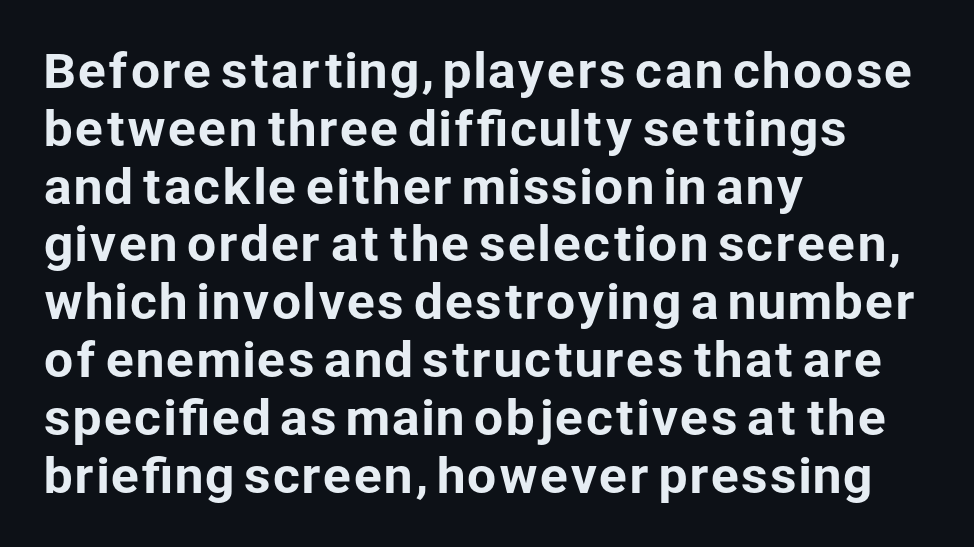
Q: Is the text italic (slanted)? A: No, it is upright.
Q: Is the typeface a serif or a sans-serif typeface? A: Sans-serif.
Q: Is the text underlined? A: No.
Q: How is the paragraph aligned? A: Left-aligned.
Q: Is the spacing between letters normal or unusually wide? A: Normal.
Q: Width (condensed, normal, or wide)? A: Normal.
Q: Stroke contrast? A: Low.
Q: x-height? A: Medium.
Q: Monospaced? A: No.
